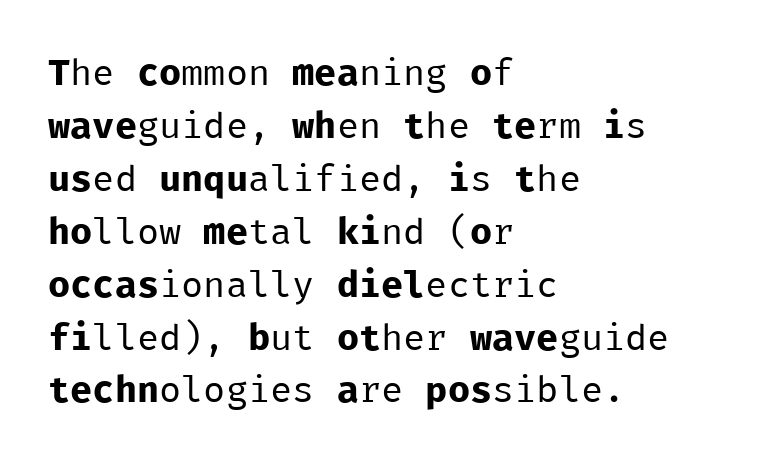
The image shows 37 px regular-weight sans-serif type, upright, monospaced; set left-aligned, normal line spacing (1.43x), normal letter spacing, not underlined; low stroke contrast and a medium x-height.
